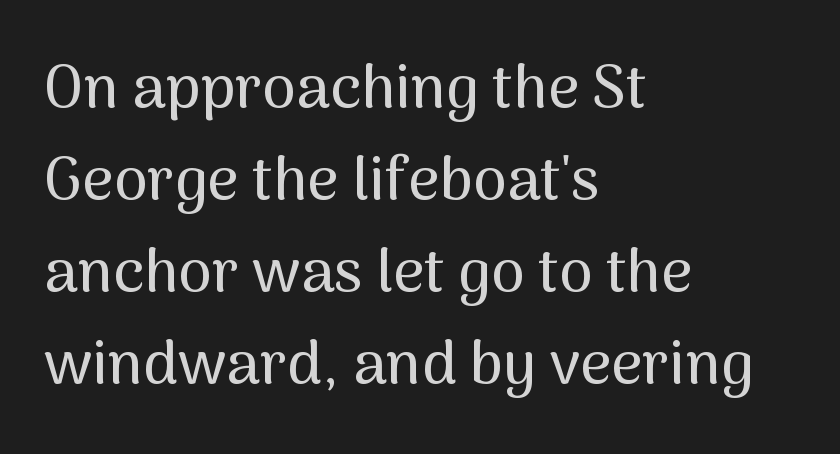
These lines are rendered in a variable-pitch font. You could call the tracking neutral — neither tight nor loose. Has an underline been added? It has not. Is the block centered? No — it sits flush against the left margin.
